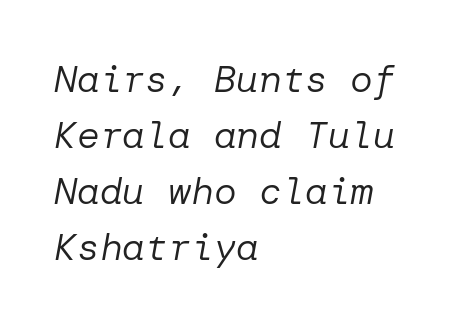
Observe the lean: these are italic letterforms. The tracking reads as untouched default to a designer's eye. The lines are quadded left. A typesetter would call this leading conventional body-copy spacing. The face looks like a standard text weight, possibly lighter. Rule under the text: the space is simply empty.
